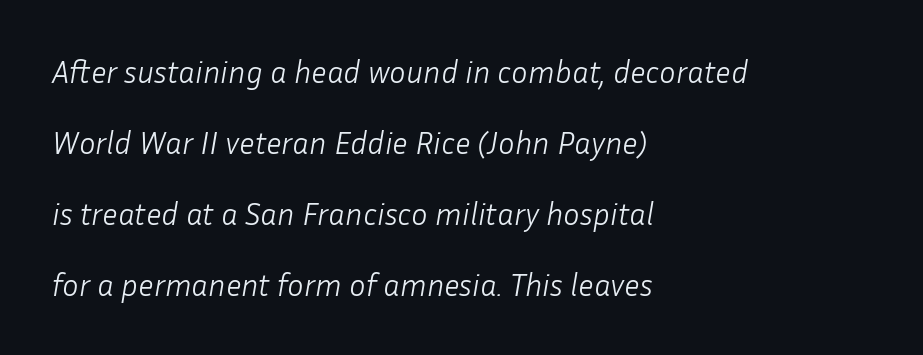
Q: Is the text bold? A: No.
Q: Is the text italic (slanted)? A: Yes, it leans right by about 10 degrees.
Q: Is the text underlined? A: No.
Q: How is the paragraph aligned? A: Left-aligned.
Q: Is the spacing between letters normal or unusually wide? A: Normal.
Q: Is the spacing between lines tight, normal or loose? A: Loose.
Q: Width (condensed, normal, or wide)? A: Normal.
Q: Stroke contrast? A: Low.
Q: x-height? A: Medium.
Q: Monospaced? A: No.
